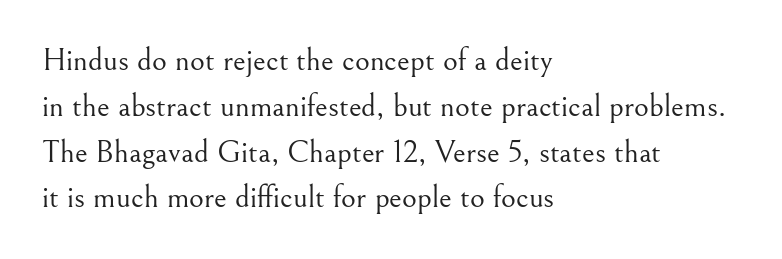
Q: Is the text bold? A: No.
Q: Is the text italic (slanted)? A: No, it is upright.
Q: Is the typeface a serif or a sans-serif typeface? A: Serif.
Q: Is the text underlined? A: No.
Q: How is the paragraph aligned? A: Left-aligned.
Q: Is the spacing between letters normal or unusually wide? A: Normal.
Q: Is the spacing between lines tight, normal or loose? A: Normal.
Q: Width (condensed, normal, or wide)? A: Normal.
Q: Stroke contrast? A: Medium.
Q: x-height? A: Small.
Q: Monospaced? A: No.
